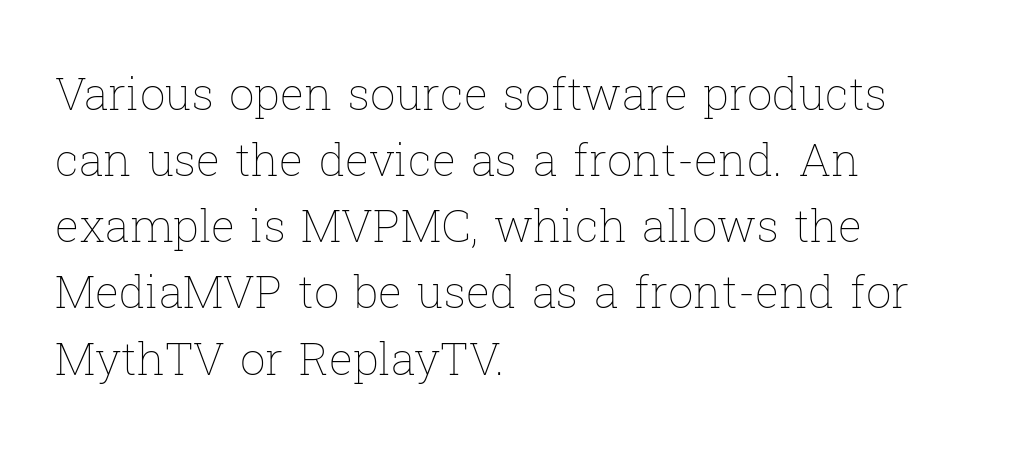
The image shows 45 px thin type, upright; set left-aligned, normal line spacing (1.47x), normal letter spacing, not underlined; low stroke contrast and a medium x-height.
